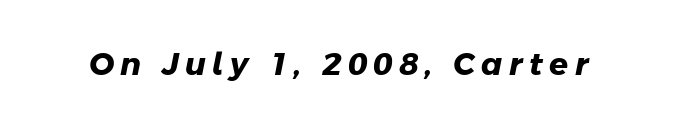
Q: Is the text bold? A: Yes.
Q: Is the typeface a serif or a sans-serif typeface? A: Sans-serif.
Q: Is the text underlined? A: No.
Q: Is the spacing between letters normal or unusually wide? A: Unusually wide.
Q: Width (condensed, normal, or wide)? A: Normal.
Q: Stroke contrast? A: Low.
Q: x-height? A: Medium.
Q: Monospaced? A: No.
